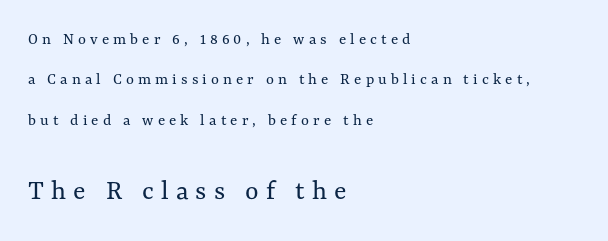
{"italic": "no", "bold": "no", "weight": "regular", "width": "normal", "stroke_contrast": "medium", "x_height": "medium", "monospaced": "no", "underline": "no", "align": "left", "line_spacing": "loose", "line_spacing_ratio": 2.37, "letter_spacing": "wide", "letter_spacing_em": 0.24, "larger_block": "second", "size_ratio": 1.71, "glyph_px": 29}
